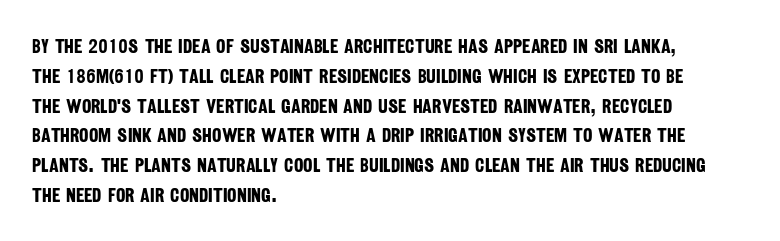
Q: Is the text bold? A: Yes.
Q: Is the text underlined? A: No.
Q: How is the paragraph aligned? A: Left-aligned.
Q: Is the spacing between letters normal or unusually wide? A: Normal.
Q: Is the spacing between lines tight, normal or loose? A: Normal.
